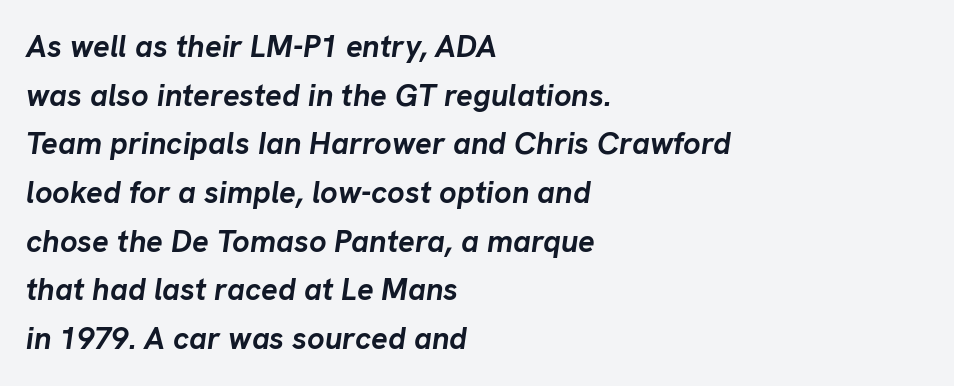
Q: Is the text bold? A: Yes.
Q: Is the text italic (slanted)? A: Yes, it leans right by about 8 degrees.
Q: Is the text underlined? A: No.
Q: How is the paragraph aligned? A: Left-aligned.
Q: Is the spacing between letters normal or unusually wide? A: Normal.
Q: Is the spacing between lines tight, normal or loose? A: Normal.
Q: Width (condensed, normal, or wide)? A: Normal.
Q: Stroke contrast? A: Low.
Q: x-height? A: Medium.
Q: Monospaced? A: No.
